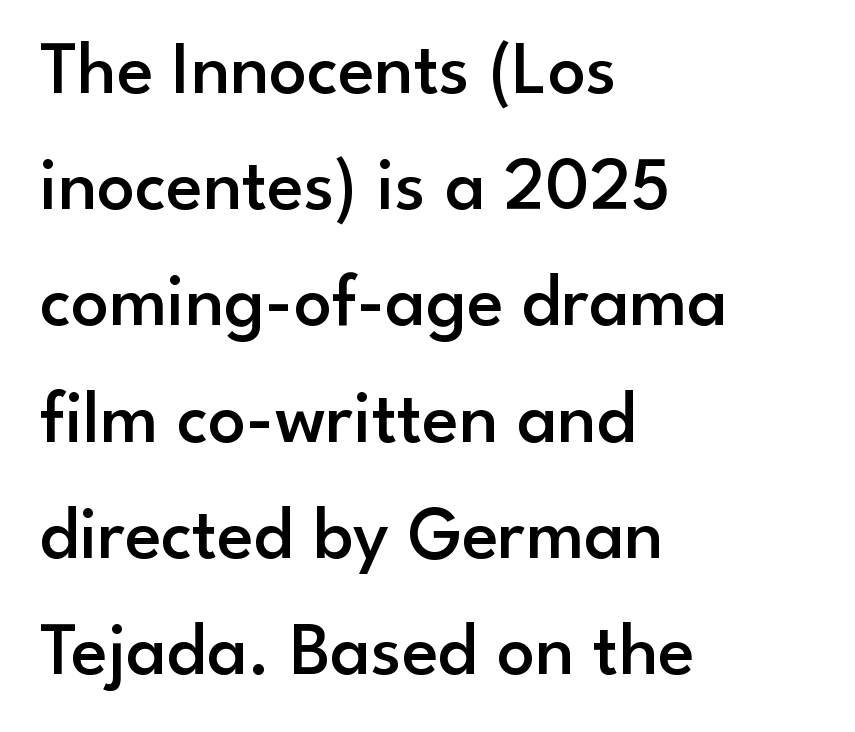
Q: Is the text bold? A: Semi-bold.
Q: Is the text italic (slanted)? A: No, it is upright.
Q: Is the typeface a serif or a sans-serif typeface? A: Sans-serif.
Q: Is the text underlined? A: No.
Q: How is the paragraph aligned? A: Left-aligned.
Q: Is the spacing between letters normal or unusually wide? A: Normal.
Q: Is the spacing between lines tight, normal or loose? A: Normal.
Q: Width (condensed, normal, or wide)? A: Normal.
Q: Stroke contrast? A: Low.
Q: x-height? A: Small.
Q: Monospaced? A: No.
